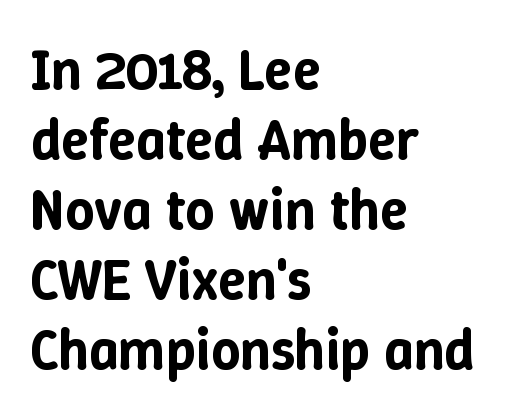
Q: Is the text italic (slanted)? A: No, it is upright.
Q: Is the text underlined? A: No.
Q: How is the paragraph aligned? A: Left-aligned.
Q: Is the spacing between letters normal or unusually wide? A: Normal.
Q: Width (condensed, normal, or wide)? A: Normal.
Q: Stroke contrast? A: Low.
Q: x-height? A: Medium.
Q: Monospaced? A: No.
